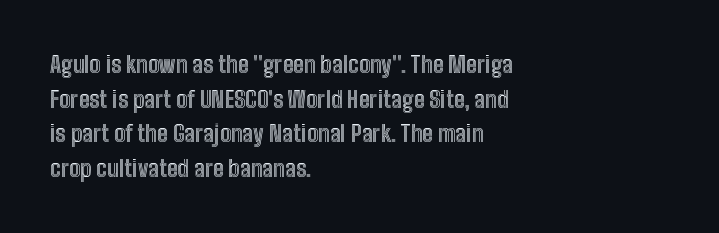
{"italic": "no", "underline": "no", "align": "left", "line_spacing": "normal", "line_spacing_ratio": 1.51, "letter_spacing": "normal", "letter_spacing_em": 0.0, "glyph_px": 23}
